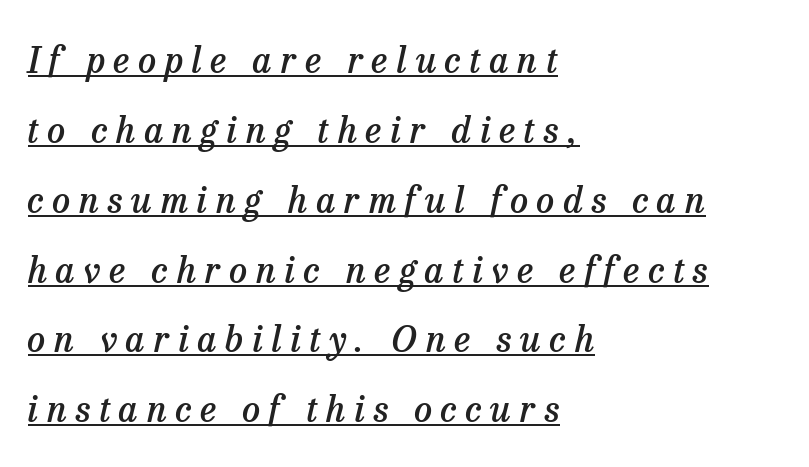
{"serif": "yes", "italic": "yes", "lean": "right", "slant_degrees": 13, "bold": "semi", "weight": "semibold", "width": "normal", "stroke_contrast": "low", "x_height": "medium", "monospaced": "no", "underline": "yes", "align": "left", "line_spacing": "loose", "line_spacing_ratio": 1.94, "letter_spacing": "wide", "letter_spacing_em": 0.24, "glyph_px": 36}
